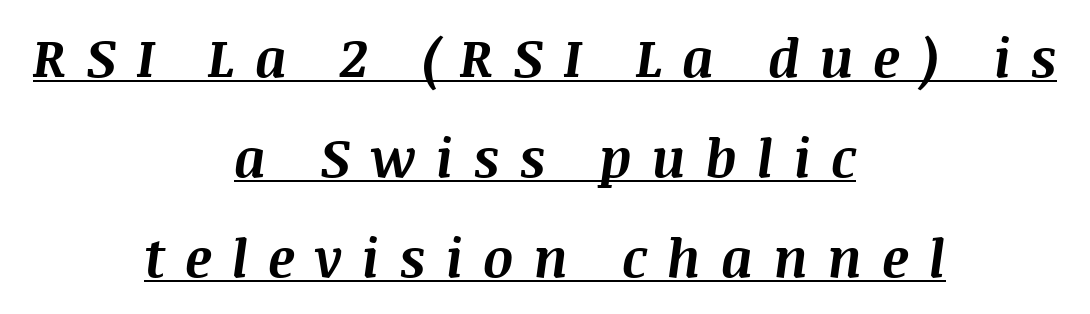
Q: Is the text bold? A: Yes.
Q: Is the text italic (slanted)? A: Yes, it leans right by about 8 degrees.
Q: Is the text underlined? A: Yes.
Q: How is the paragraph aligned? A: Centered.
Q: Is the spacing between letters normal or unusually wide? A: Unusually wide.
Q: Width (condensed, normal, or wide)? A: Normal.
Q: Stroke contrast? A: Medium.
Q: x-height? A: Large.
Q: Monospaced? A: No.
